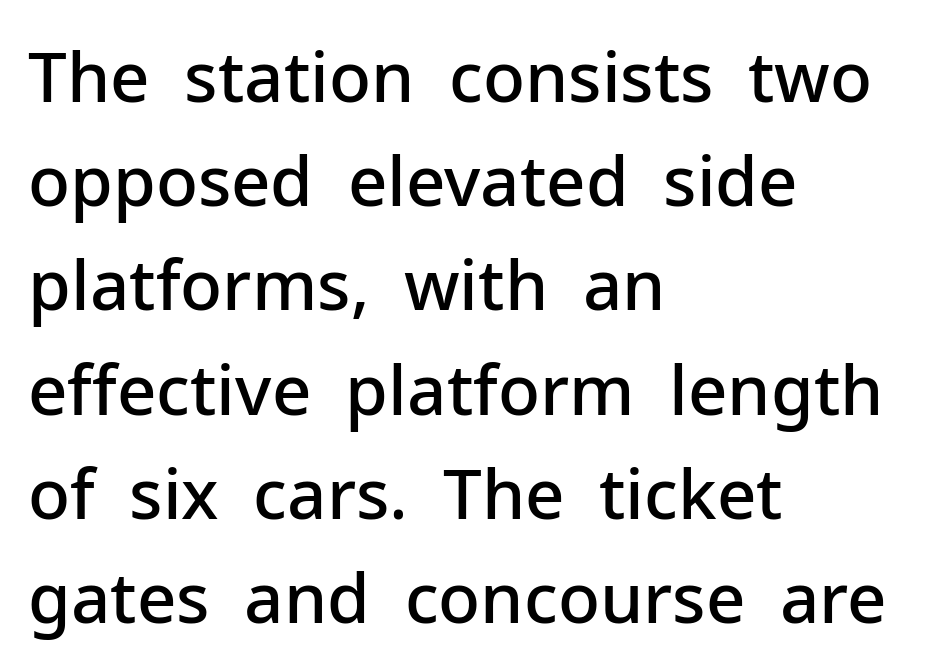
The image shows 69 px semibold sans-serif type, upright; set left-aligned, normal line spacing (1.51x), normal letter spacing, not underlined; low stroke contrast and a medium x-height.
